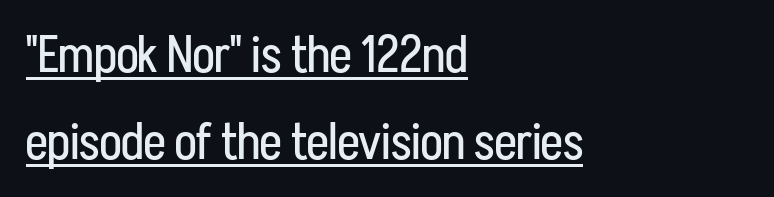
The image shows 51 px regular-weight, condensed sans-serif type, upright; set left-aligned, line spacing 1.71x, normal letter spacing, underlined; low stroke contrast and a medium x-height.
